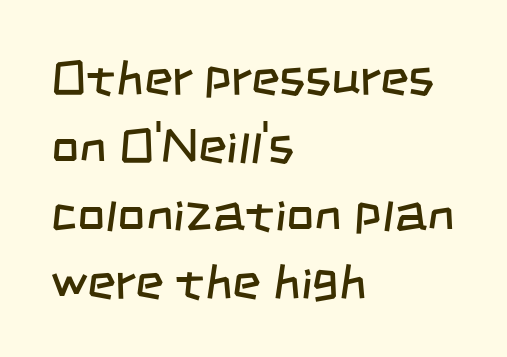
The passage shown stacks its lines at a standard gap. Is the stroke heavy? The answer is a plain regular-or-lighter. Are there feet on the stems? There aren't — it's a sans. The foot of each line stays bare and open. The face used here is rendered with its standard letterfit.
